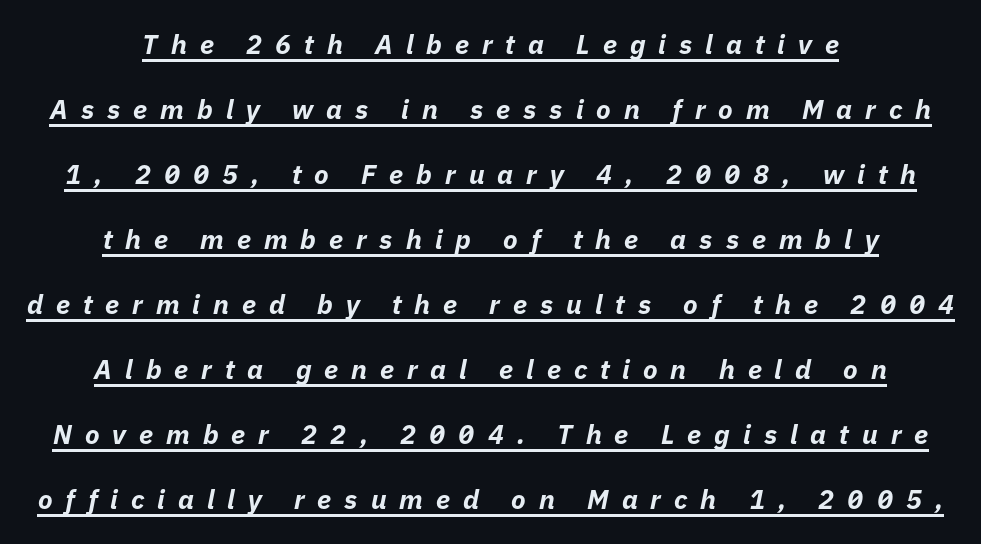
How would I describe the line gaps? Wide and relaxed. You can tell it's italic because the verticals aren't actually vertical. Glyph-to-glyph distance is far greater than everyday printed text. Descenders here cross a horizontal rule under the line. Strokes here are thick enough to call this a true bold. Layout note: lines centered.
